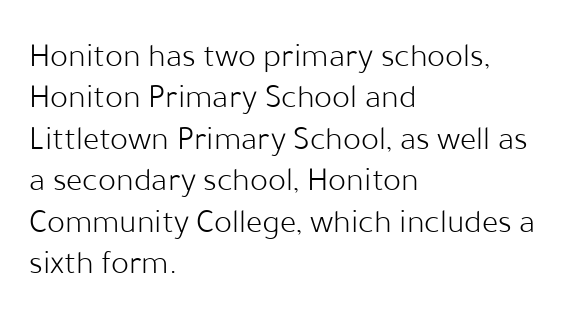
{"serif": "no", "italic": "no", "bold": "no", "weight": "light", "width": "normal", "stroke_contrast": "low", "x_height": "medium", "monospaced": "no", "underline": "no", "align": "left", "line_spacing_ratio": 1.22, "letter_spacing": "normal", "letter_spacing_em": 0.0, "glyph_px": 34}
